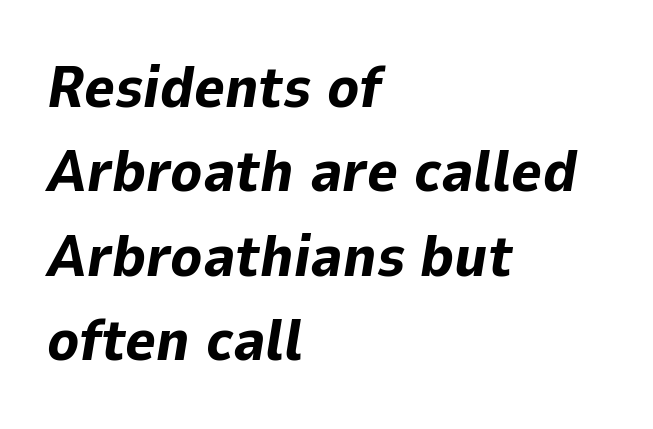
The image shows 59 px bold type, italic (leaning right); set left-aligned, normal line spacing (1.43x), normal letter spacing, not underlined; low stroke contrast and a medium x-height.
